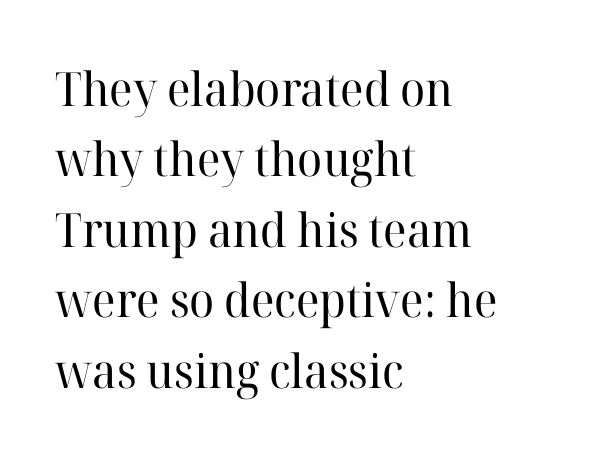
Nothing unusual about the tracking: characters are spaced as the font intends. These lines are set flush left with a ragged right edge. Posture: upright roman. Rule under the text: the space is simply empty. The weight would be labelled regular, book, light, or lighter still. The designer went with a serif here, giving each stem small feet.
